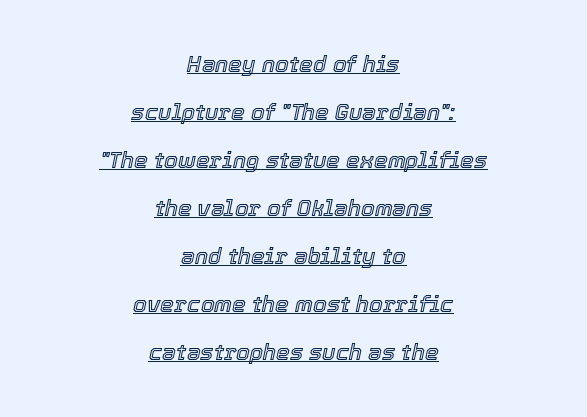
The image shows 22 px text type, italic (leaning right); set centered, loose line spacing (2.18x), normal letter spacing, underlined.
